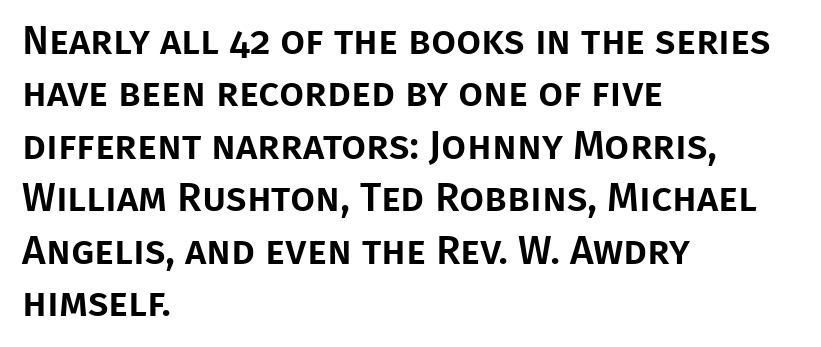
Where is the straight margin? On the left. The glyphs are unaccompanied by any horizontal stroke below them. Varying glyph widths throughout — classic text-font behaviour. Notice how the stems are strictly vertical — no italics here. Type style note: lacks serifs.
